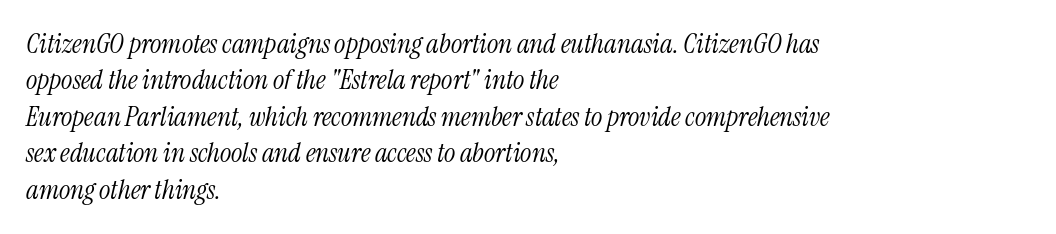
Unbolded letterforms with no extra heft. This is oblique type, the kind used for emphasis or titles. A clean baseline with only descenders dipping below it. Left-aligned paragraph, ragged on the right.
